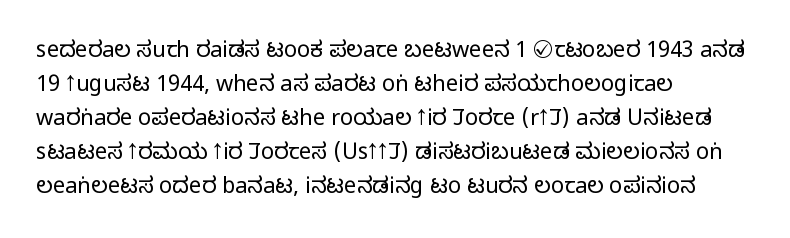
The image shows 22 px text type, upright; set left-aligned, normal line spacing (1.54x), normal letter spacing, not underlined.
